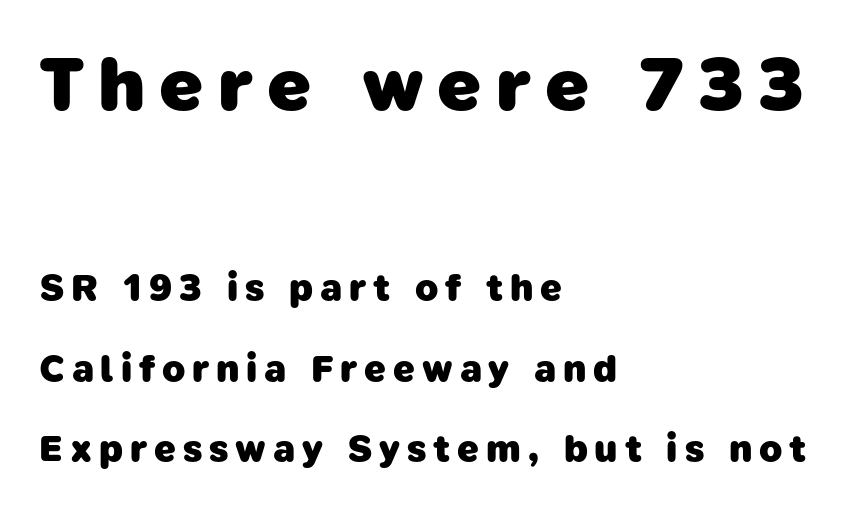
Q: Is the text bold? A: Yes.
Q: Is the typeface a serif or a sans-serif typeface? A: Sans-serif.
Q: Is the text underlined? A: No.
Q: How is the paragraph aligned? A: Left-aligned.
Q: Is the spacing between lines tight, normal or loose? A: Loose.
Q: Which block of text is set in a larger size, the first (top) or the second (bottom)? A: The first (top) one.
Q: Width (condensed, normal, or wide)? A: Normal.
Q: Stroke contrast? A: Low.
Q: x-height? A: Medium.
Q: Monospaced? A: No.
